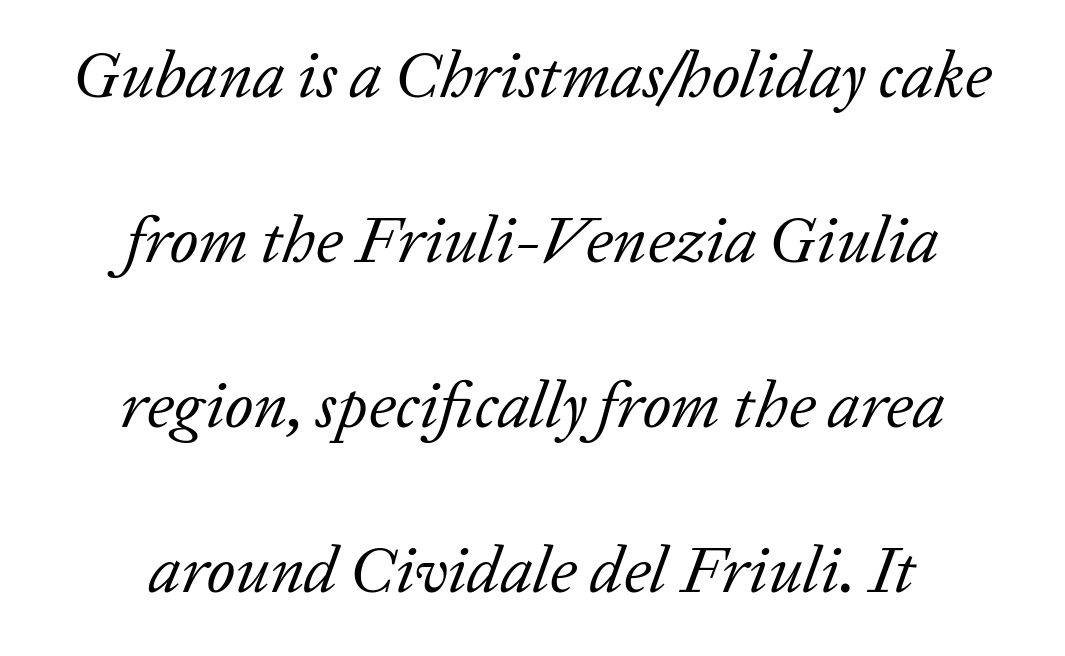
Q: Is the text bold? A: No.
Q: Is the text italic (slanted)? A: Yes, it leans right by about 20 degrees.
Q: Is the typeface a serif or a sans-serif typeface? A: Serif.
Q: Is the text underlined? A: No.
Q: How is the paragraph aligned? A: Centered.
Q: Is the spacing between letters normal or unusually wide? A: Normal.
Q: Is the spacing between lines tight, normal or loose? A: Loose.
Q: Width (condensed, normal, or wide)? A: Normal.
Q: Stroke contrast? A: Low.
Q: x-height? A: Medium.
Q: Monospaced? A: No.
